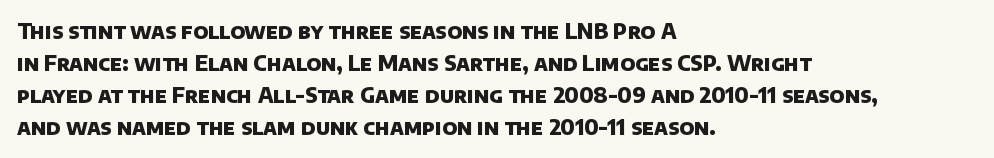
The string is rendered with underlining switched off. What stands out about the letter spacing? Nothing — it is the standard amount. I'd describe the lettering as bold — thick and assertive. What's the leading like? Ordinary, nothing unusual. This rendering uses left alignment, leaving the right contour irregular.
